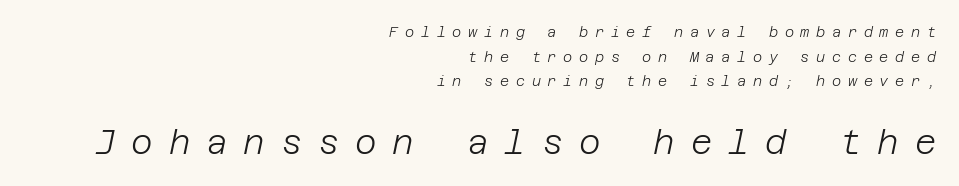
This rendering features lettering with no underline. Tracking here is generous; glyphs stand well apart from one another. Character size in the trailing block exceeds that of the leading block. Each stroke keeps to a modest, everyday thickness or less. Posture: slanted. Line endings align vertically; line beginnings do not.
